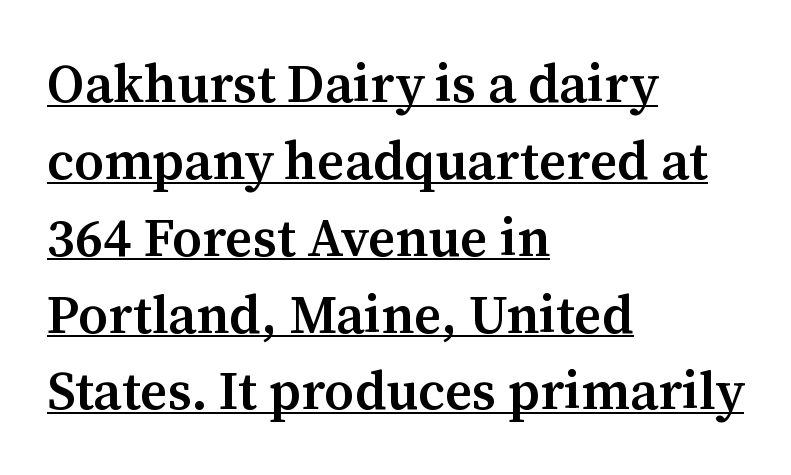
{"serif": "yes", "italic": "no", "bold": "semi", "weight": "semibold", "width": "normal", "stroke_contrast": "medium", "x_height": "medium", "monospaced": "no", "underline": "yes", "align": "left", "line_spacing": "normal", "line_spacing_ratio": 1.45, "letter_spacing": "normal", "letter_spacing_em": 0.0, "glyph_px": 53}
